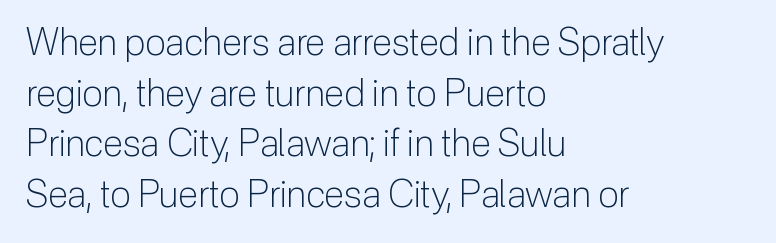
Q: Is the text bold? A: No.
Q: Is the text italic (slanted)? A: No, it is upright.
Q: Is the typeface a serif or a sans-serif typeface? A: Sans-serif.
Q: Is the text underlined? A: No.
Q: How is the paragraph aligned? A: Left-aligned.
Q: Is the spacing between letters normal or unusually wide? A: Normal.
Q: Is the spacing between lines tight, normal or loose? A: Normal.
Q: Width (condensed, normal, or wide)? A: Normal.
Q: Stroke contrast? A: Low.
Q: x-height? A: Medium.
Q: Monospaced? A: No.
